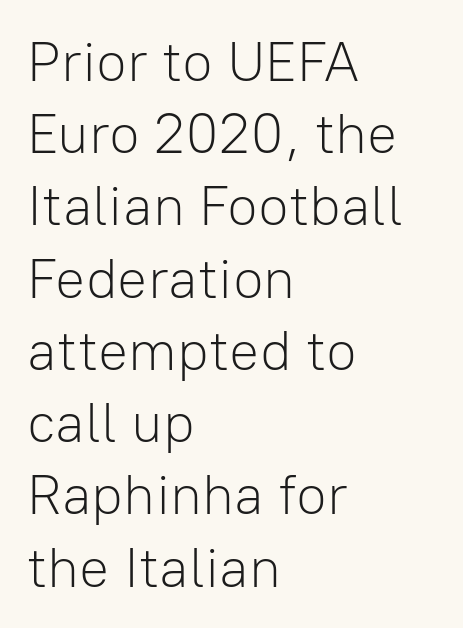
{"serif": "no", "italic": "no", "bold": "no", "weight": "light", "width": "normal", "stroke_contrast": "low", "x_height": "medium", "monospaced": "no", "underline": "no", "align": "left", "line_spacing": "normal", "line_spacing_ratio": 1.29, "letter_spacing": "normal", "letter_spacing_em": 0.0, "glyph_px": 56}
